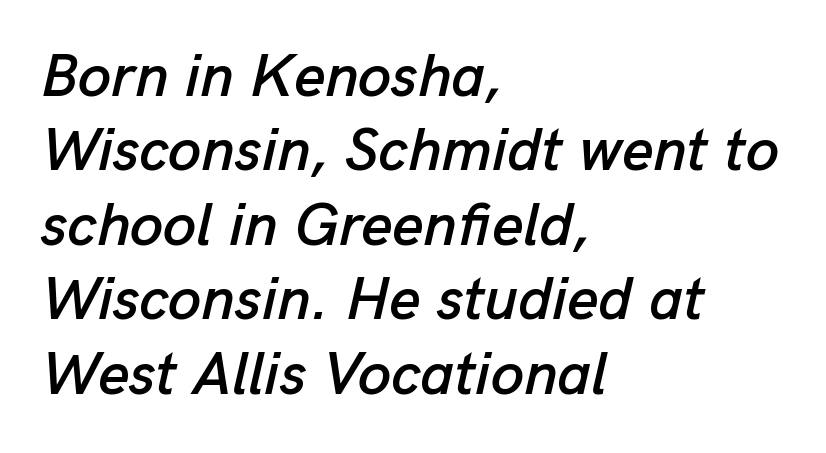
{"italic": "yes", "lean": "right", "slant_degrees": 13, "width": "normal", "stroke_contrast": "low", "x_height": "medium", "monospaced": "no", "underline": "no", "align": "left", "line_spacing_ratio": 1.24, "letter_spacing": "normal", "letter_spacing_em": 0.0, "glyph_px": 60}
